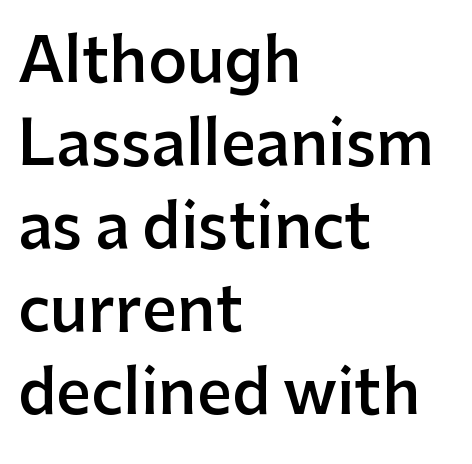
Proportional: the letters do not fall into vertical columns. Interline gaps are of average width in this sample. This is sans-serif lettering, the kind often seen on screens and signage. Each line starts at the same left margin while the right side varies. Inter-character spacing is left at the font's built-in metrics. Weight check: semibold — heavier than regular, not quite bold.
